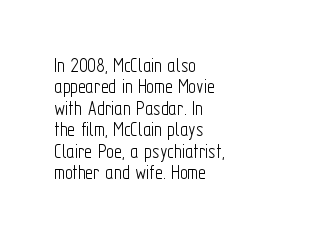
The image shows 21 px text type, upright; set left-aligned, tight line spacing (1.02x), normal letter spacing, not underlined.
